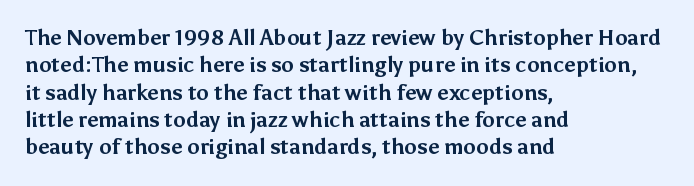
The image shows 21 px bold type, upright; set left-aligned, normal line spacing (1.3x), normal letter spacing, not underlined.
